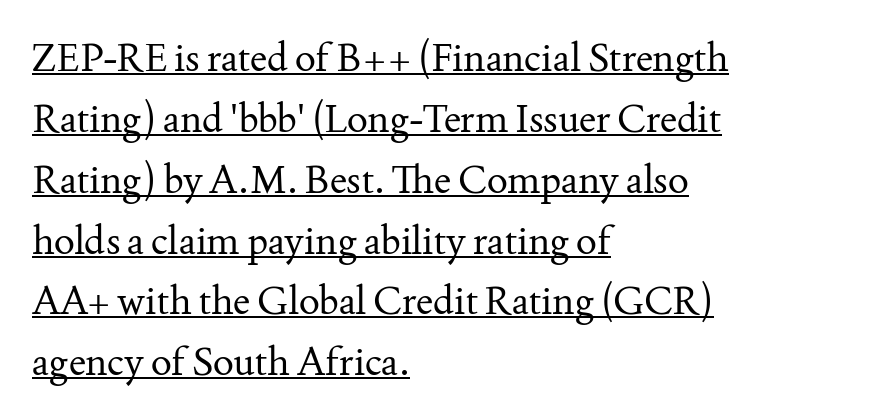
{"serif": "yes", "italic": "no", "bold": "no", "weight": "regular", "width": "normal", "stroke_contrast": "medium", "x_height": "small", "monospaced": "no", "underline": "yes", "align": "left", "line_spacing": "normal", "line_spacing_ratio": 1.56, "letter_spacing": "normal", "letter_spacing_em": 0.0, "glyph_px": 39}
